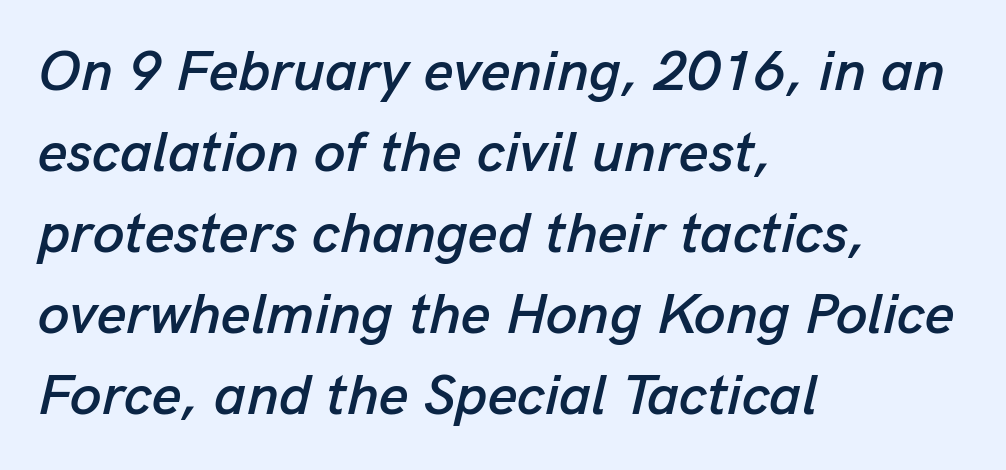
{"italic": "yes", "lean": "right", "slant_degrees": 13, "width": "normal", "stroke_contrast": "low", "x_height": "medium", "monospaced": "no", "underline": "no", "align": "left", "line_spacing": "normal", "line_spacing_ratio": 1.42, "letter_spacing": "normal", "letter_spacing_em": 0.0, "glyph_px": 57}
